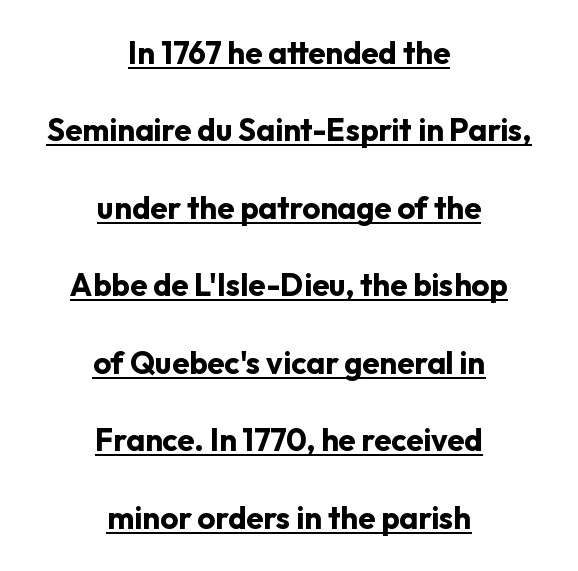
Unlike italic type, these characters show no tilt at all. The typeface chosen for these lines omits serifs. Line spacing here is loose. What stands out about the letter spacing? Nothing — it is the standard amount. Character widths vary here, with narrow letters taking less room than wide ones. In designer terms, the underline attribute is active on this setting.
